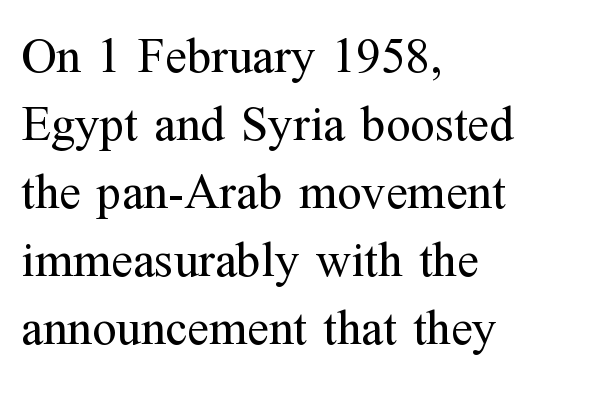
Classification — serif. Is this a fixed-width face? No — the glyphs have proportional, varying widths. Line starts are locked; line ends wander. If you drew a line through each stem, it would be perfectly vertical. The string is rendered with underlining switched off.
